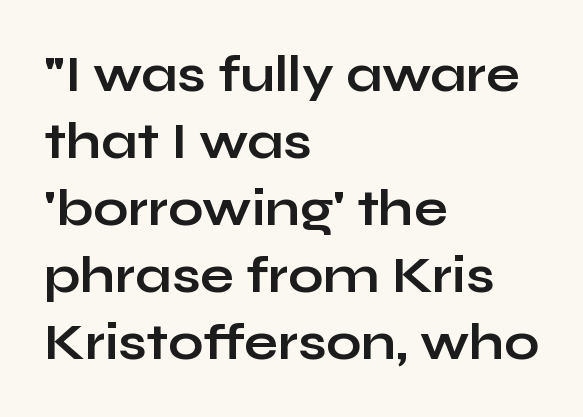
Caption: multi-line text, flush left, ragged right. Compared with typical paragraphs, the rows here are spaced about the same. The font is running at its bold setting. Do the characters align in a grid? No, the font is proportional. The rendering keeps characters at their native spacing. Unmarked baselines from the first word to the last.
